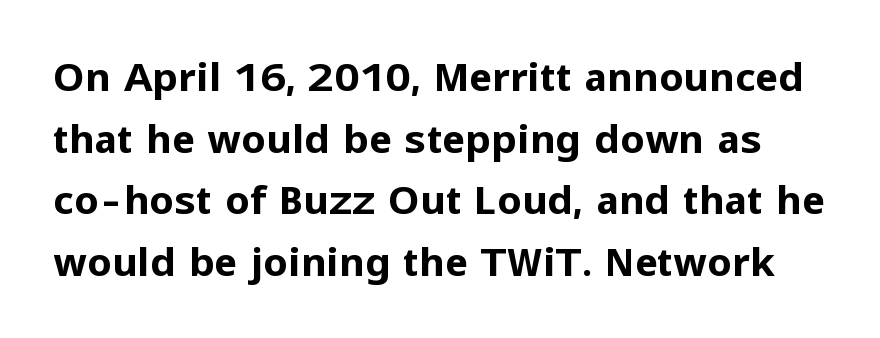
The image shows 39 px bold sans-serif type, upright; set normal line spacing (1.58x), normal letter spacing, not underlined; low stroke contrast and a medium x-height.
